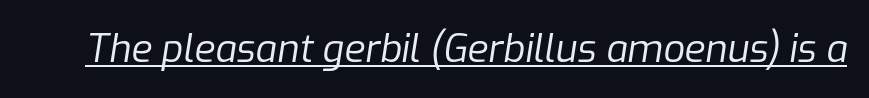
The image shows 38 px regular-weight type, italic (leaning right); set normal letter spacing, underlined; low stroke contrast and a medium x-height.
